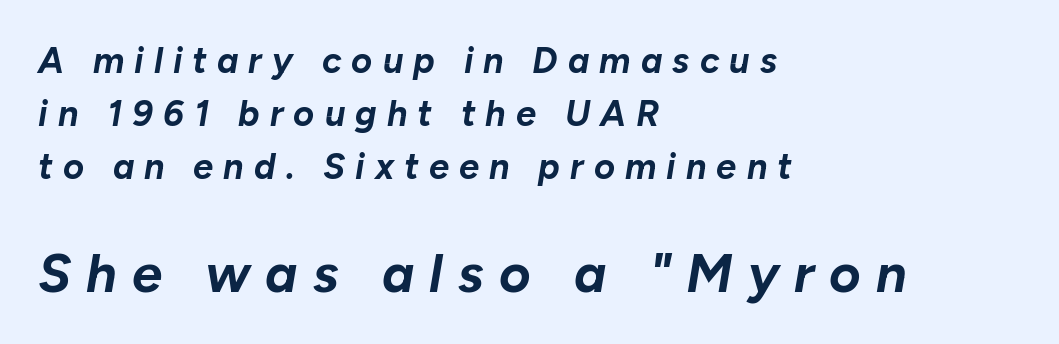
Q: Is the text bold? A: Yes.
Q: Is the text italic (slanted)? A: Yes, it leans right by about 10 degrees.
Q: Is the text underlined? A: No.
Q: How is the paragraph aligned? A: Left-aligned.
Q: Is the spacing between letters normal or unusually wide? A: Unusually wide.
Q: Is the spacing between lines tight, normal or loose? A: Normal.
Q: Which block of text is set in a larger size, the first (top) or the second (bottom)? A: The second (bottom) one.
Q: Width (condensed, normal, or wide)? A: Normal.
Q: Stroke contrast? A: Low.
Q: x-height? A: Medium.
Q: Monospaced? A: No.
